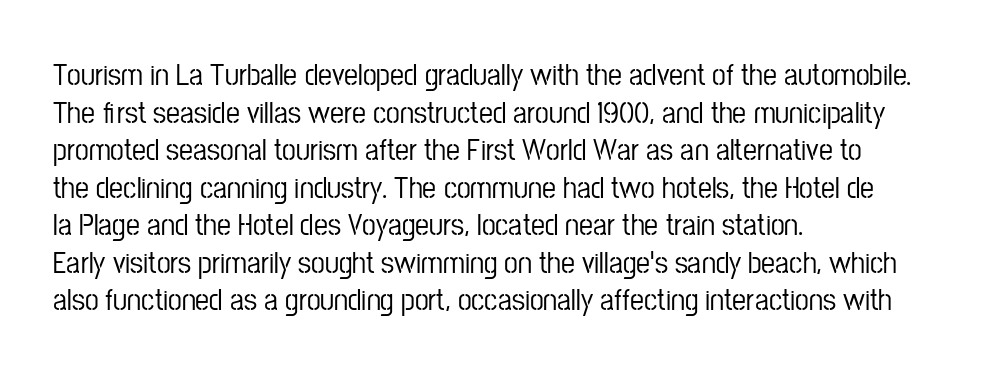
{"serif": "no", "italic": "no", "width": "condensed", "stroke_contrast": "low", "x_height": "medium", "monospaced": "no", "underline": "no", "align": "left", "line_spacing_ratio": 1.21, "letter_spacing": "normal", "letter_spacing_em": 0.0, "glyph_px": 31}
